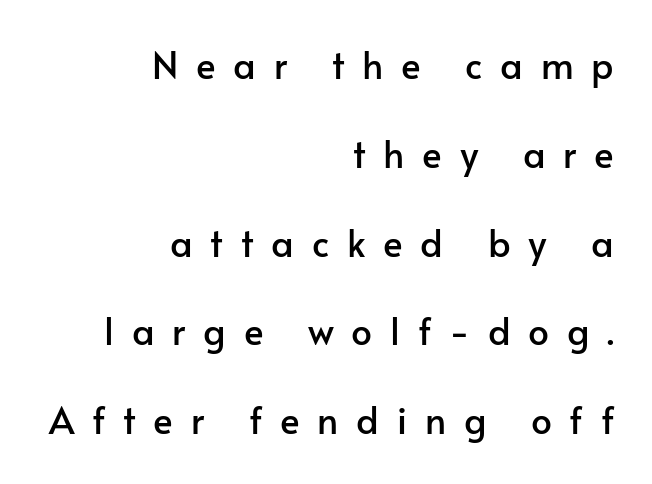
Vertically, the passage feels expansive, rows floating well apart. Just letters on the line, the space beneath them empty. The letters advance in unequal steps, a hallmark of proportional type. The text block is weighted toward the right margin, trailing off unevenly leftward. The line texture is sparse and dotted thanks to wide tracking. In terms of posture, this sample is upright.
